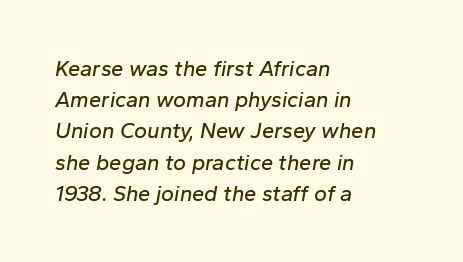
Compared with a centered layout, this one pins lines to the left instead. Nothing unusual about the tracking: characters are spaced as the font intends. Type without underlining. When letters slant like this, we call the style italic. Horizontal bands of white between lines are of average thickness.
